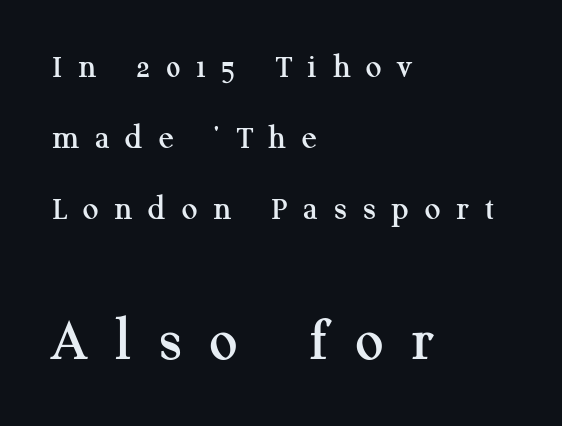
Quick note: underline off. The rendering anchors every line to the left-hand side. The face used here is rendered with a markedly widened letterfit. This sample uses an upright cut, with every glyph sitting square on the baseline. Reading down the column, the eye jumps a long way to each next line. The characters display serif detailing at their extremities.
